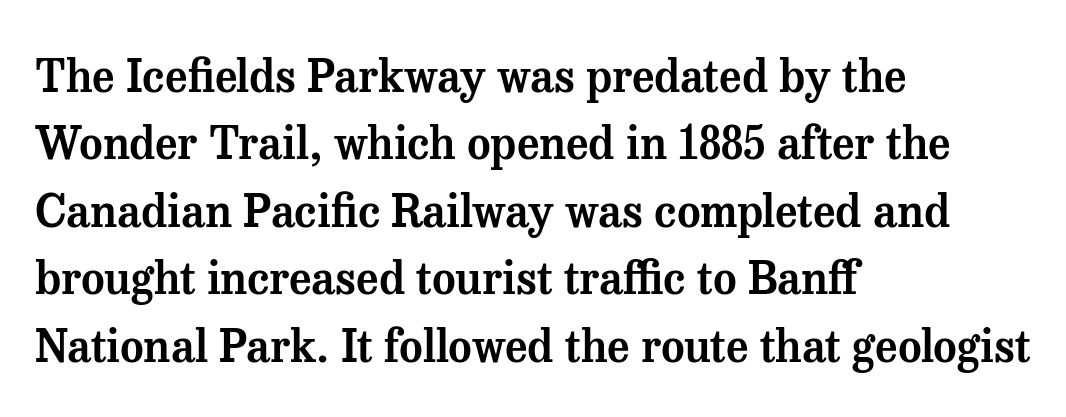
Classification — serif. Evenly set lines give the paragraph a standard silhouette. Do the characters align in a grid? No, the font is proportional. Underlining? Definitely not there.
